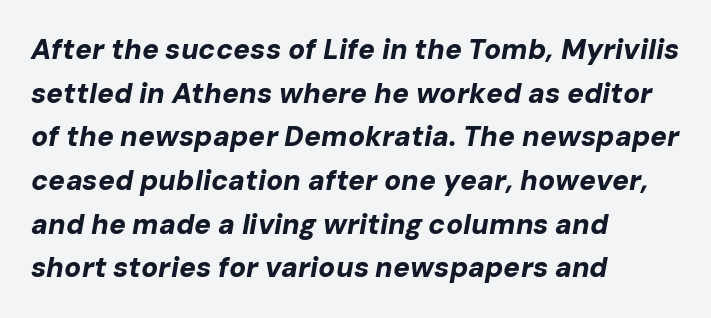
{"italic": "yes", "lean": "right", "slant_degrees": 10, "bold": "yes", "weight": "bold", "width": "normal", "stroke_contrast": "low", "x_height": "medium", "monospaced": "no", "underline": "no", "align": "left", "line_spacing": "normal", "line_spacing_ratio": 1.56, "letter_spacing": "normal", "letter_spacing_em": 0.0, "glyph_px": 28}
